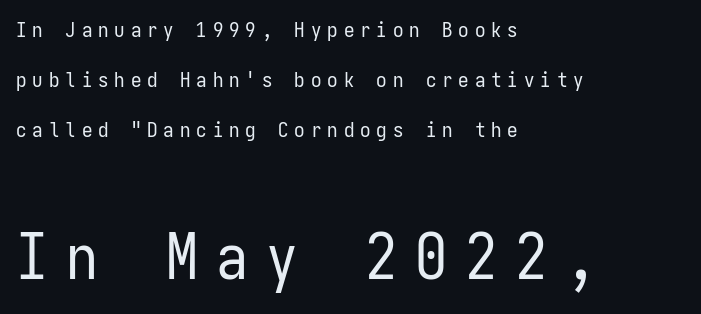
Q: Is the text bold? A: No.
Q: Is the text italic (slanted)? A: No, it is upright.
Q: Is the typeface a serif or a sans-serif typeface? A: Sans-serif.
Q: Is the text underlined? A: No.
Q: How is the paragraph aligned? A: Left-aligned.
Q: Is the spacing between letters normal or unusually wide? A: Unusually wide.
Q: Is the spacing between lines tight, normal or loose? A: Loose.
Q: Which block of text is set in a larger size, the first (top) or the second (bottom)? A: The second (bottom) one.
Q: Width (condensed, normal, or wide)? A: Condensed.
Q: Stroke contrast? A: Low.
Q: x-height? A: Medium.
Q: Monospaced? A: Yes.
